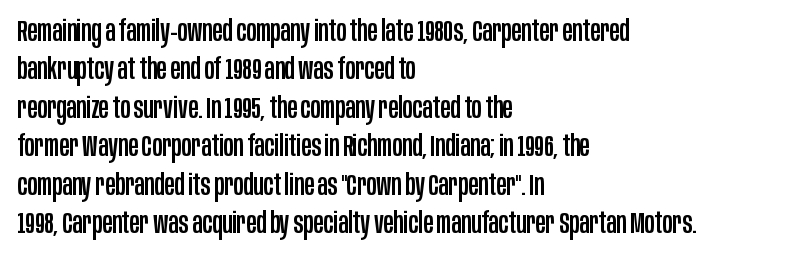
{"serif": "no", "italic": "no", "width": "condensed", "stroke_contrast": "low", "x_height": "large", "monospaced": "no", "underline": "no", "align": "left", "line_spacing": "normal", "line_spacing_ratio": 1.28, "letter_spacing": "normal", "letter_spacing_em": 0.0, "glyph_px": 30}
